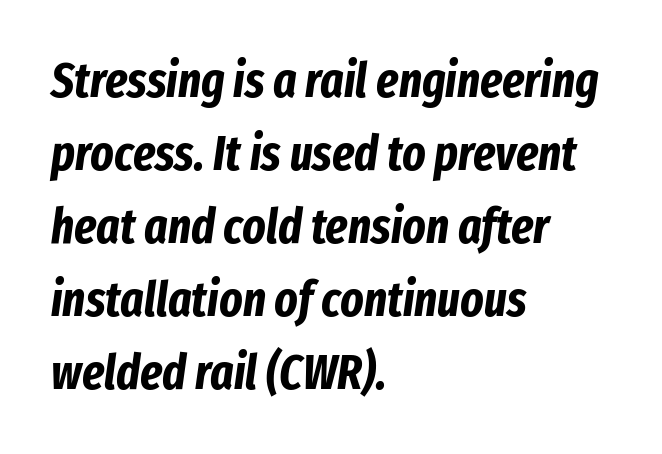
The specimen omits any rule beneath the text block's lines. Typesetter's note: full bold, strokes at maximum text heaviness. The passage shown leans; its letterforms are oblique. Regular leading. If you drew a ruler down the left edge, every line would touch it. Note the varied advance widths — an 'i' is clearly narrower than an 'm'.
